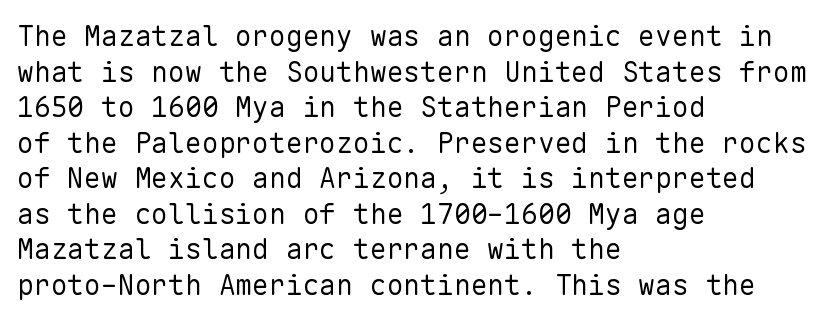
The image shows 28 px regular-weight sans-serif type, upright, monospaced; set left-aligned, normal line spacing (1.27x), normal letter spacing, not underlined; low stroke contrast and a medium x-height.
